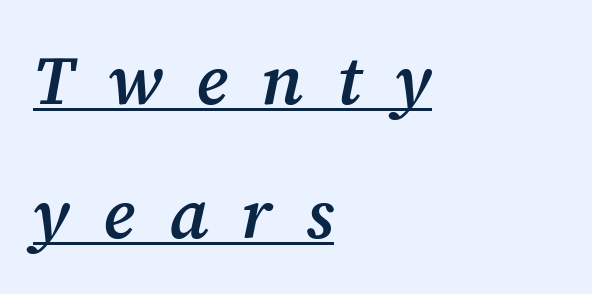
The image shows 68 px semibold serif type, italic (leaning right); set left-aligned, loose line spacing (1.97x), unusually wide letter spacing (+0.49 em), underlined; medium stroke contrast and a medium x-height.
